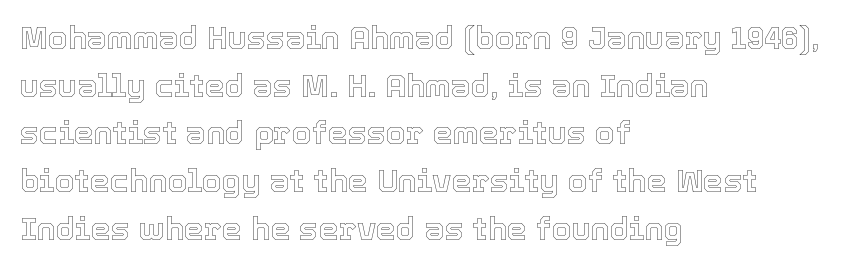
The image shows 32 px text type, upright; set left-aligned, normal line spacing (1.49x), normal letter spacing, not underlined; a medium x-height.
